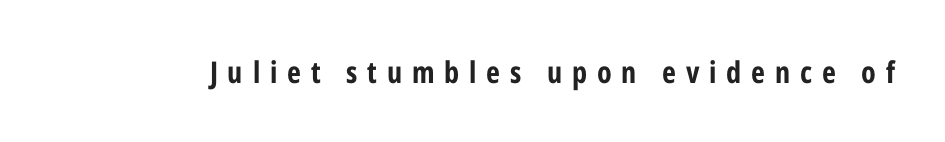
Just letters on the line, the space beneath them empty. Serif or sans? Sans — the stroke terminals are bare. Words appear elongated and porous because spacing is wide. Varying glyph widths throughout — classic text-font behaviour.
